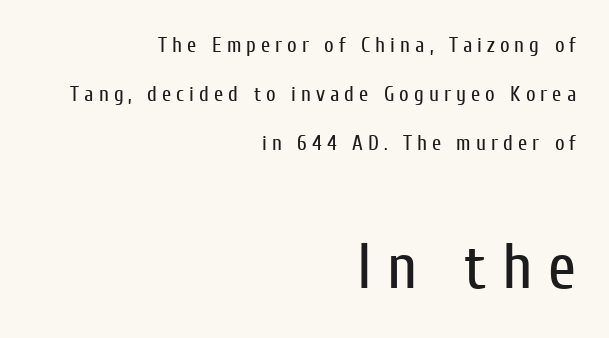
The image shows 64 px regular-weight, condensed sans-serif type, upright; set right-aligned, loose line spacing (2.33x), unusually wide letter spacing (+0.24 em), not underlined; the second (bottom) block is 3.05x larger; low stroke contrast and a medium x-height.
